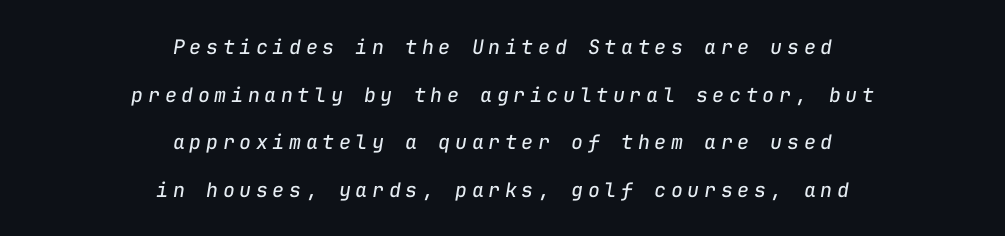
Q: Is the text bold? A: No.
Q: Is the text italic (slanted)? A: Yes, it leans right by about 9 degrees.
Q: Is the text underlined? A: No.
Q: How is the paragraph aligned? A: Centered.
Q: Is the spacing between letters normal or unusually wide? A: Unusually wide.
Q: Is the spacing between lines tight, normal or loose? A: Loose.
